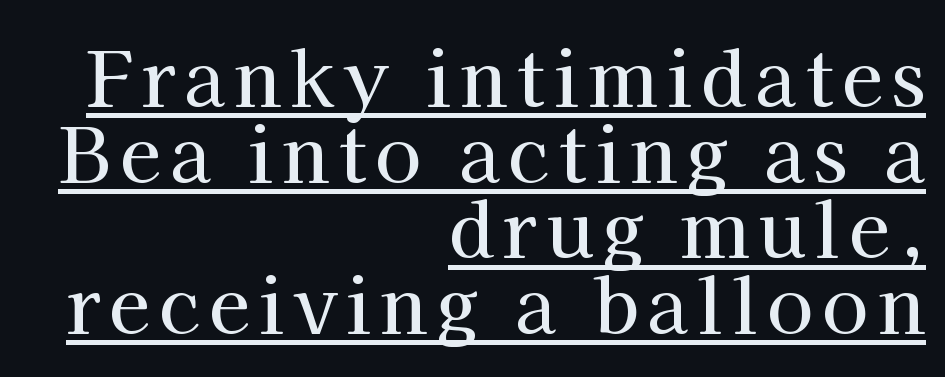
{"serif": "yes", "italic": "no", "width": "normal", "stroke_contrast": "high", "x_height": "medium", "monospaced": "no", "underline": "yes", "align": "right", "line_spacing": "tight", "line_spacing_ratio": 1.01, "glyph_px": 75}
